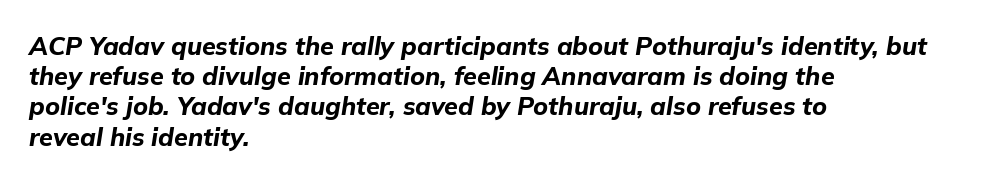
Q: Is the text bold? A: Yes.
Q: Is the text italic (slanted)? A: Yes, it leans right by about 9 degrees.
Q: Is the text underlined? A: No.
Q: How is the paragraph aligned? A: Left-aligned.
Q: Is the spacing between letters normal or unusually wide? A: Normal.
